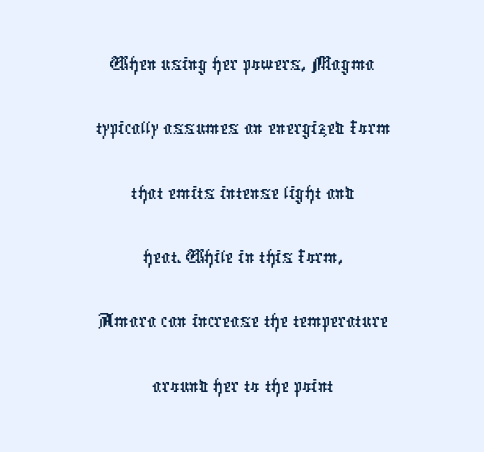
Q: Is the typeface a serif or a sans-serif typeface? A: Sans-serif.
Q: Is the text underlined? A: No.
Q: How is the paragraph aligned? A: Centered.
Q: Is the spacing between letters normal or unusually wide? A: Normal.
Q: Is the spacing between lines tight, normal or loose? A: Normal.
Q: Width (condensed, normal, or wide)? A: Condensed.
Q: Stroke contrast? A: Low.
Q: x-height? A: Medium.
Q: Monospaced? A: No.
